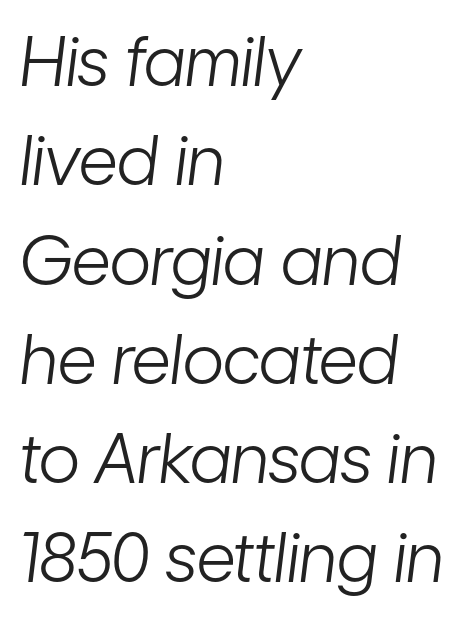
Q: Is the text bold? A: No.
Q: Is the text italic (slanted)? A: Yes, it leans right by about 7 degrees.
Q: Is the text underlined? A: No.
Q: How is the paragraph aligned? A: Left-aligned.
Q: Is the spacing between letters normal or unusually wide? A: Normal.
Q: Is the spacing between lines tight, normal or loose? A: Normal.
Q: Width (condensed, normal, or wide)? A: Condensed.
Q: Stroke contrast? A: Low.
Q: x-height? A: Medium.
Q: Monospaced? A: No.
